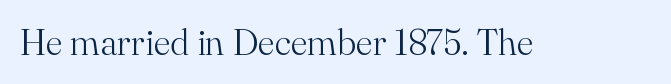
Q: Is the text bold? A: No.
Q: Is the text italic (slanted)? A: No, it is upright.
Q: Is the typeface a serif or a sans-serif typeface? A: Serif.
Q: Is the text underlined? A: No.
Q: Is the spacing between letters normal or unusually wide? A: Normal.
Q: Width (condensed, normal, or wide)? A: Normal.
Q: Stroke contrast? A: Medium.
Q: x-height? A: Small.
Q: Monospaced? A: No.
